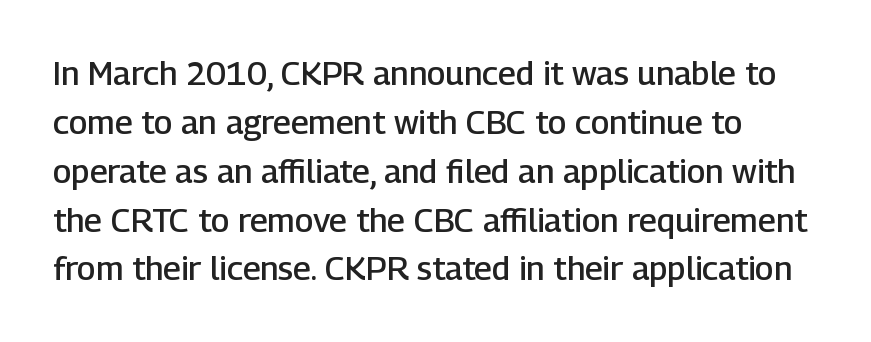
{"serif": "no", "italic": "no", "bold": "semi", "weight": "semibold", "width": "normal", "stroke_contrast": "low", "x_height": "medium", "monospaced": "no", "underline": "no", "line_spacing": "normal", "line_spacing_ratio": 1.48, "letter_spacing": "normal", "letter_spacing_em": 0.0, "glyph_px": 33}
